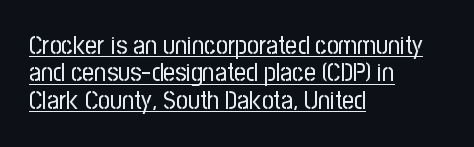
Q: Is the text bold? A: No.
Q: Is the text italic (slanted)? A: No, it is upright.
Q: Is the text underlined? A: Yes.
Q: How is the paragraph aligned? A: Left-aligned.
Q: Is the spacing between letters normal or unusually wide? A: Normal.
Q: Is the spacing between lines tight, normal or loose? A: Tight.
